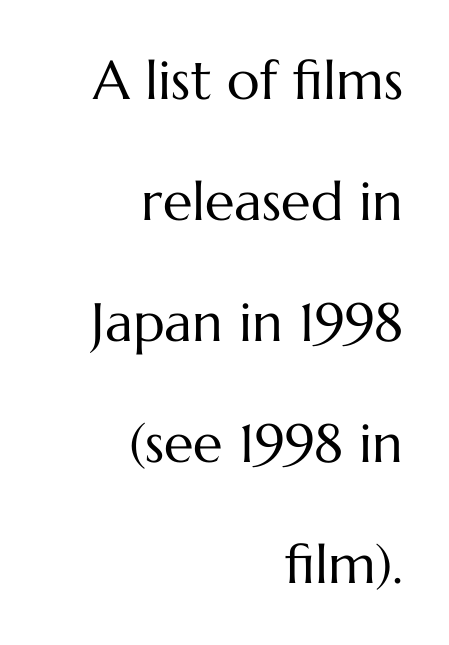
Is the stroke heavy? The answer is a plain regular-or-lighter. You could not count columns in this text — the font is proportionally spaced. The ragged edge is on the left, which tells us the setting is flush right. Glance below the letters and you will spot only blank space. These lines stand farther apart than default settings would place them. This is roman type, the default non-slanted kind.
